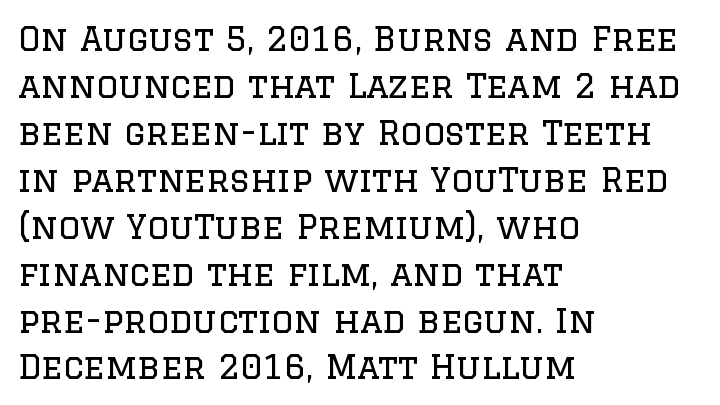
The area under the type is left untouched. Are there feet on the stems? There are — it's a serif. All the whitespace from short lines collects on the right. Character widths vary here, with narrow letters taking less room than wide ones.
